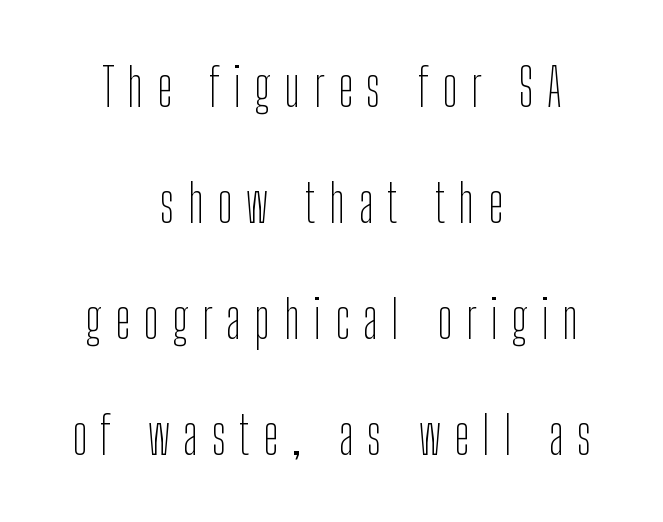
{"serif": "no", "italic": "no", "bold": "no", "weight": "thin", "width": "condensed", "stroke_contrast": "low", "x_height": "medium", "monospaced": "no", "underline": "no", "align": "center", "line_spacing": "loose", "line_spacing_ratio": 2.23, "letter_spacing": "wide", "letter_spacing_em": 0.26, "glyph_px": 52}
